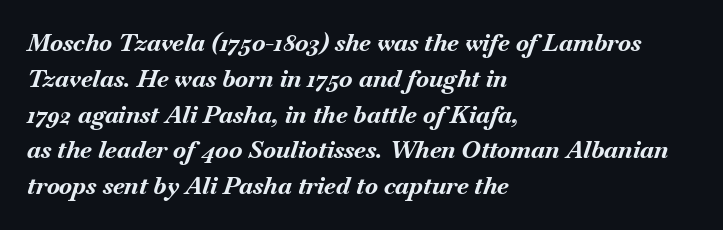
{"italic": "yes", "lean": "right", "slant_degrees": 18, "bold": "yes", "underline": "no", "align": "left", "line_spacing": "normal", "line_spacing_ratio": 1.49, "letter_spacing": "normal", "letter_spacing_em": 0.0, "glyph_px": 24}
